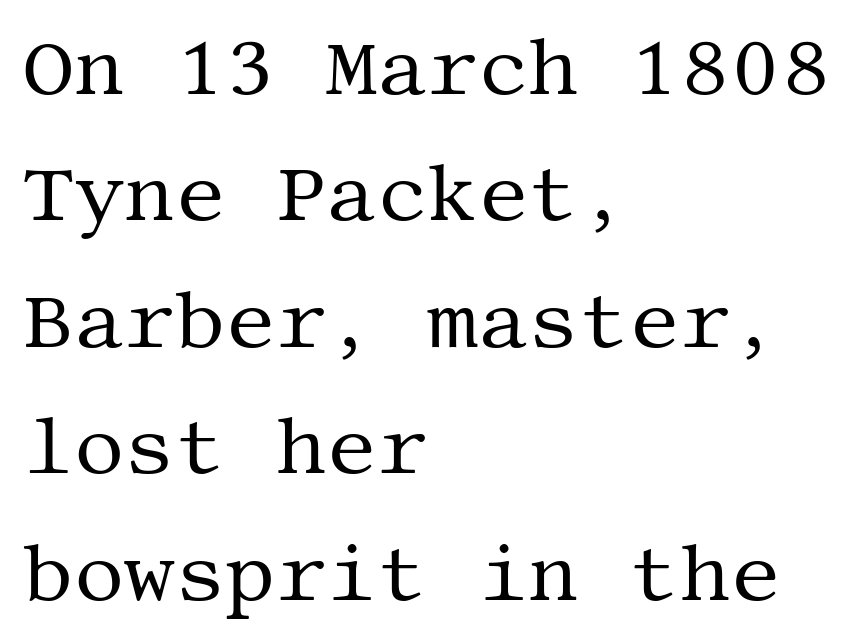
Nobody touched the tracking dial on this one. The words here are not underlined. Leftover space on each line is placed entirely after the last word. This is roman type, the default non-slanted kind. Old-style or modern, the face here clearly has serifs.
